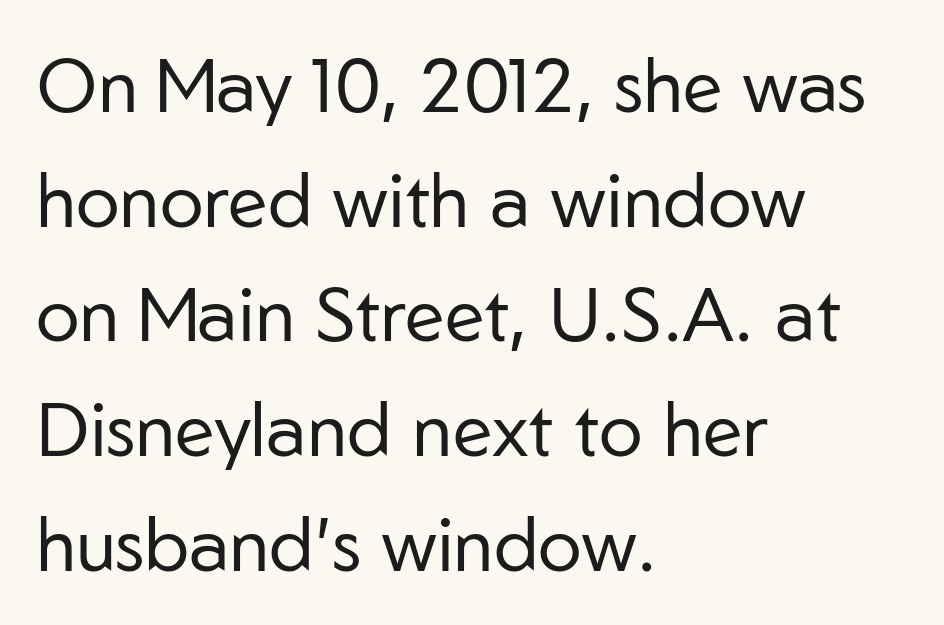
Q: Is the text bold? A: No.
Q: Is the text italic (slanted)? A: No, it is upright.
Q: Is the typeface a serif or a sans-serif typeface? A: Sans-serif.
Q: Is the text underlined? A: No.
Q: How is the paragraph aligned? A: Left-aligned.
Q: Is the spacing between letters normal or unusually wide? A: Normal.
Q: Is the spacing between lines tight, normal or loose? A: Normal.
Q: Width (condensed, normal, or wide)? A: Normal.
Q: Stroke contrast? A: Low.
Q: x-height? A: Medium.
Q: Monospaced? A: No.
